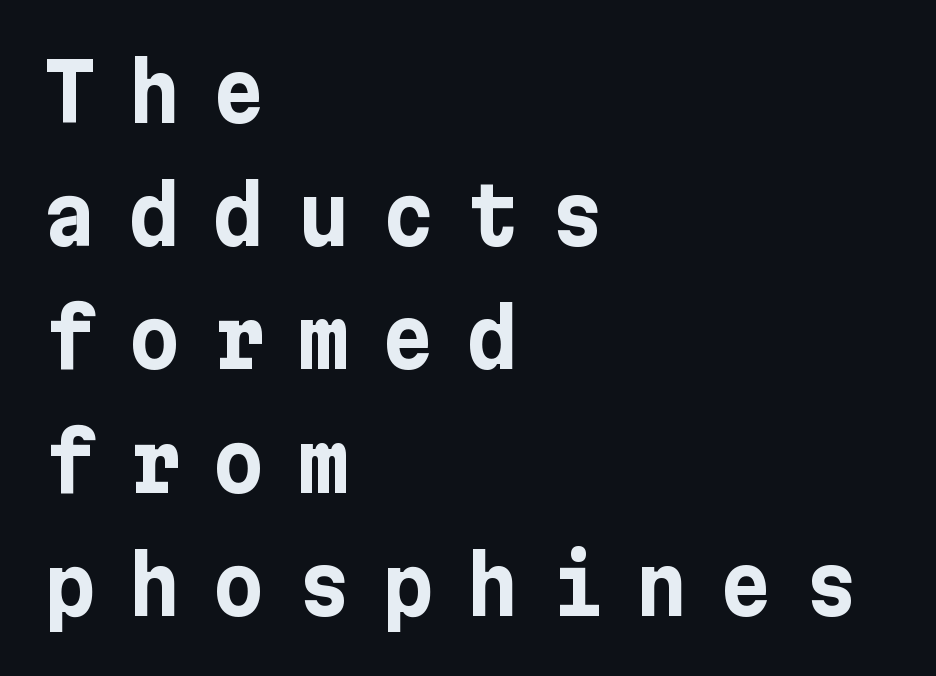
This rendering uses left alignment, leaving the right contour irregular. The sample has been set heavy, in full bold. Quick note: not italic, upright. The rendering shows plain stroke endings on the letterforms — a sans-serif design.
